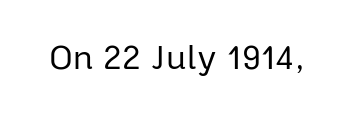
Q: Is the text bold? A: No.
Q: Is the text italic (slanted)? A: No, it is upright.
Q: Is the typeface a serif or a sans-serif typeface? A: Sans-serif.
Q: Is the text underlined? A: No.
Q: Is the spacing between letters normal or unusually wide? A: Normal.
Q: Width (condensed, normal, or wide)? A: Normal.
Q: Stroke contrast? A: Low.
Q: x-height? A: Medium.
Q: Monospaced? A: No.
